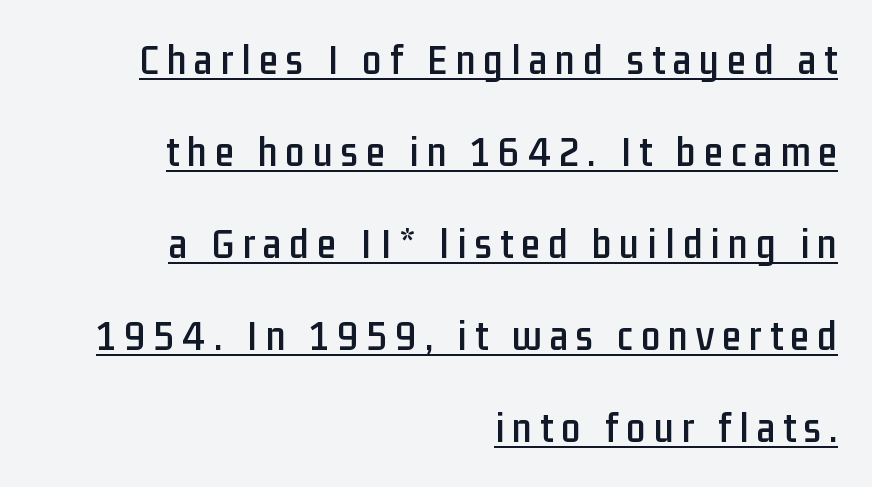
{"serif": "no", "italic": "no", "width": "condensed", "stroke_contrast": "low", "x_height": "medium", "monospaced": "no", "underline": "yes", "align": "right", "line_spacing": "loose", "line_spacing_ratio": 2.14, "glyph_px": 43}
